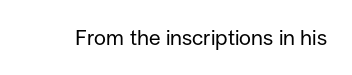
{"italic": "no", "bold": "no", "underline": "no", "letter_spacing": "normal", "letter_spacing_em": 0.0, "glyph_px": 21}
